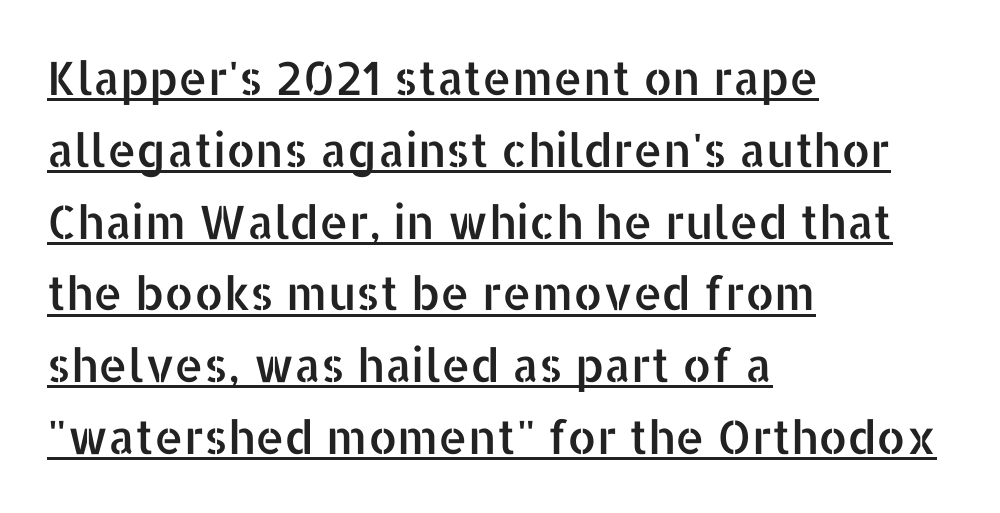
In designer terms, the underline attribute is active on this setting. Varying glyph widths throughout — classic text-font behaviour. Typeset ragged right — the left edge is the straight one. Leading matches the norm, producing a regular column. It's the straight-up-and-down kind of type.
